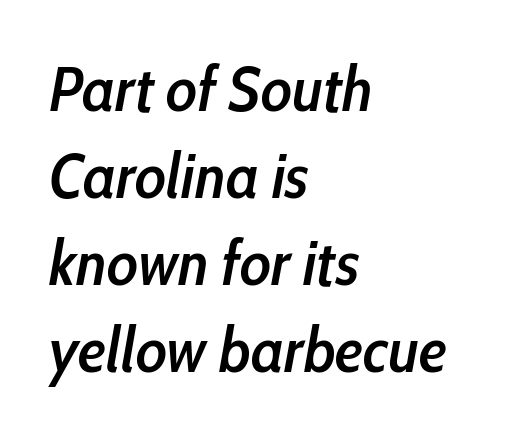
The image shows 64 px semibold, condensed type, italic (leaning right); set left-aligned, normal line spacing (1.36x), normal letter spacing, not underlined; low stroke contrast and a medium x-height.
